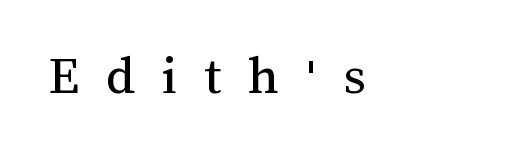
The image shows 56 px regular-weight type, upright; set unusually wide letter spacing (+0.48 em), not underlined; medium stroke contrast and a medium x-height.
